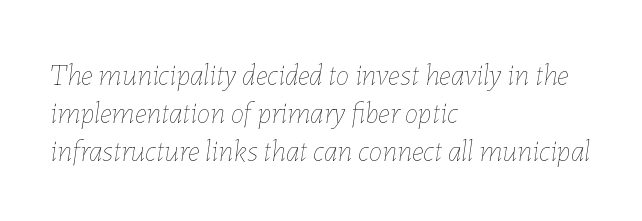
One-word summary of the alignment: left. Default kerning and tracking; the words read as compact shapes. Ink coverage per letter is moderate at most. The rendering uses a moderate line-height, typical for paragraphs. Spacing verdict: proportional, widths tailored to each character. Quick note: underline off.
